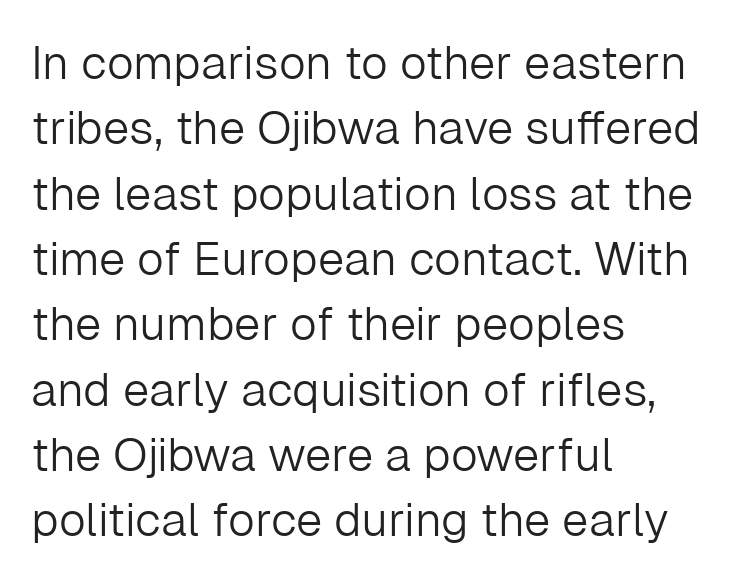
Q: Is the text bold? A: No.
Q: Is the text italic (slanted)? A: No, it is upright.
Q: Is the typeface a serif or a sans-serif typeface? A: Sans-serif.
Q: Is the text underlined? A: No.
Q: How is the paragraph aligned? A: Left-aligned.
Q: Is the spacing between letters normal or unusually wide? A: Normal.
Q: Is the spacing between lines tight, normal or loose? A: Normal.
Q: Width (condensed, normal, or wide)? A: Normal.
Q: Stroke contrast? A: Low.
Q: x-height? A: Medium.
Q: Monospaced? A: No.
